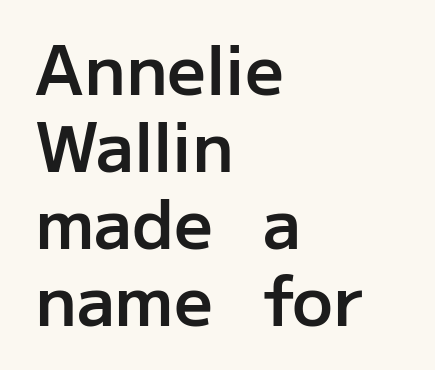
The image shows 68 px semibold sans-serif type, upright; set left-aligned, tight line spacing (1.13x), normal letter spacing, not underlined; low stroke contrast and a medium x-height.
